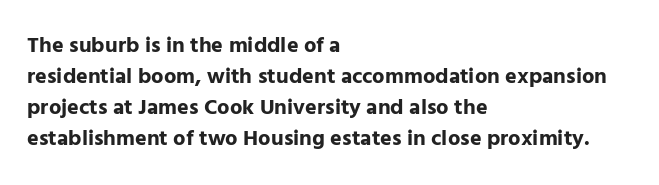
{"italic": "no", "bold": "yes", "underline": "no", "align": "left", "line_spacing": "normal", "line_spacing_ratio": 1.41, "letter_spacing": "normal", "letter_spacing_em": 0.0, "glyph_px": 22}
